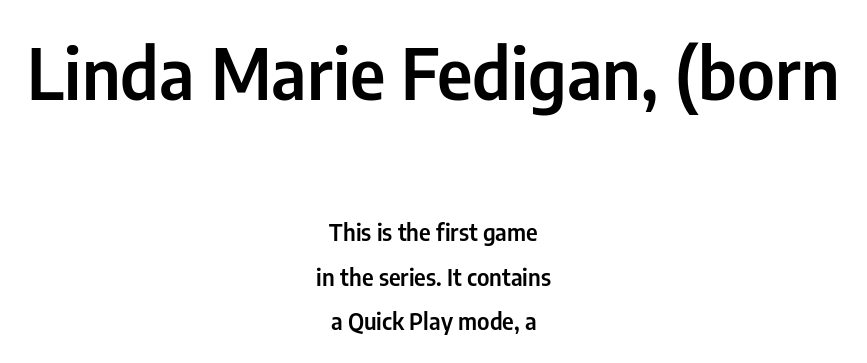
{"serif": "no", "italic": "no", "width": "condensed", "stroke_contrast": "low", "x_height": "medium", "monospaced": "no", "underline": "no", "align": "center", "line_spacing": "loose", "line_spacing_ratio": 1.92, "letter_spacing": "normal", "letter_spacing_em": 0.0, "larger_block": "first", "size_ratio": 3.04, "glyph_px": 70}
